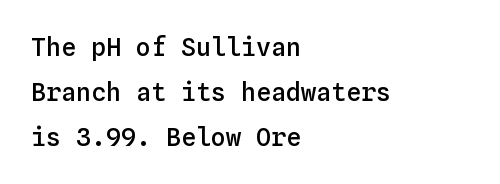
The words here are not underlined. This rendering leaves character spacing at its baseline value. A bit beefed up — I'd call it semibold rather than bold. A student would call this left alignment; a typographer would say flush left, rag right.
